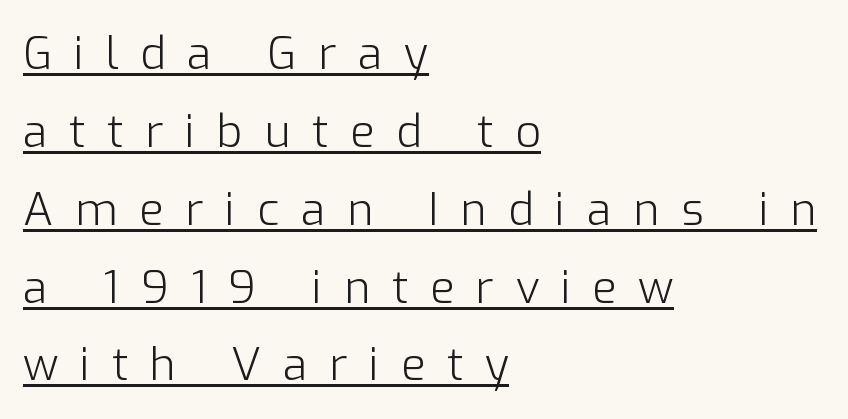
Emphasis is given by a line drawn under the lettering. Typographically, this falls in the sans-serif category. The font's upright variant was chosen for this text. No extra ink here — the face is not bold.
